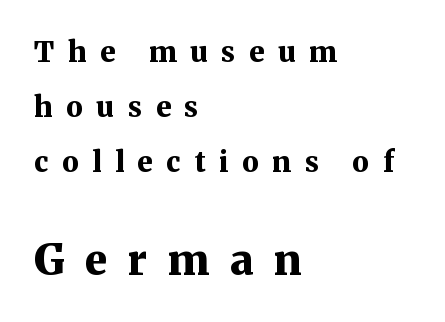
The image shows 42 px bold serif type, upright; set left-aligned, loose line spacing (1.97x), unusually wide letter spacing (+0.49 em), not underlined; the second (bottom) block is 1.5x larger; medium stroke contrast and a medium x-height.
